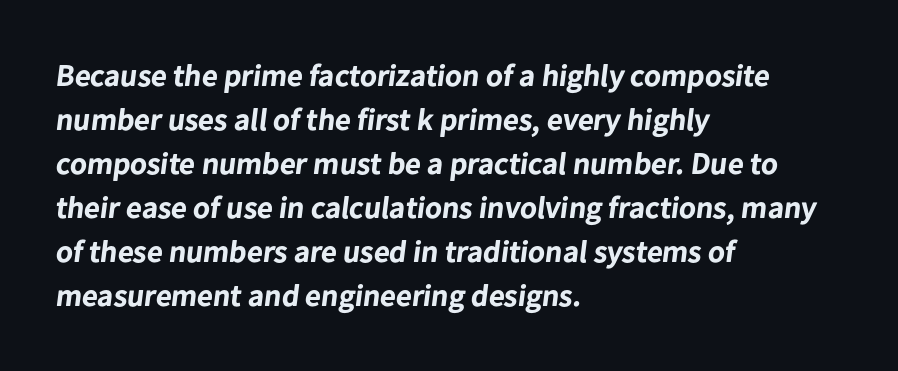
Is the letter spacing exaggerated? No — it looks like the ordinary default. These words are printed bold, with thick strokes throughout. Here the designer chose a conventional face with non-uniform glyph widths. Letters rest on an invisible, unmarked baseline. Horizontal bands of white between lines are of average thickness.
